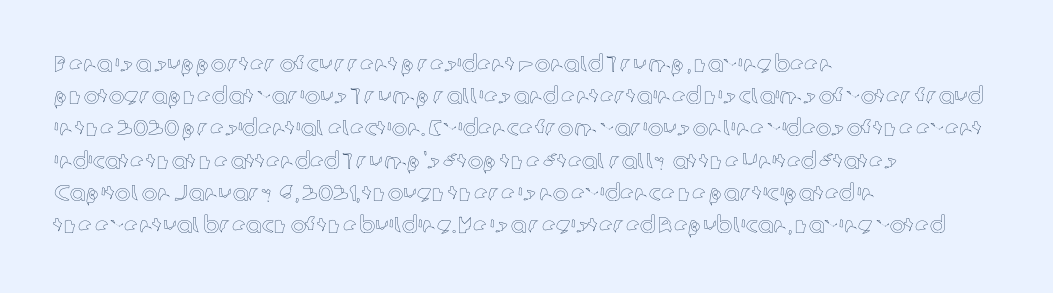
{"italic": "no", "underline": "no", "align": "left", "line_spacing": "normal", "line_spacing_ratio": 1.4, "letter_spacing": "normal", "letter_spacing_em": 0.0, "glyph_px": 23}
